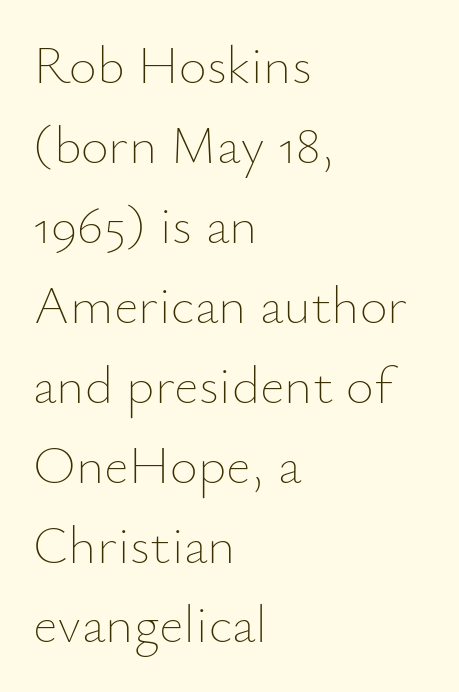
The image shows 54 px thin type, upright; set left-aligned, normal line spacing (1.48x), normal letter spacing, not underlined; low stroke contrast and a small x-height.
